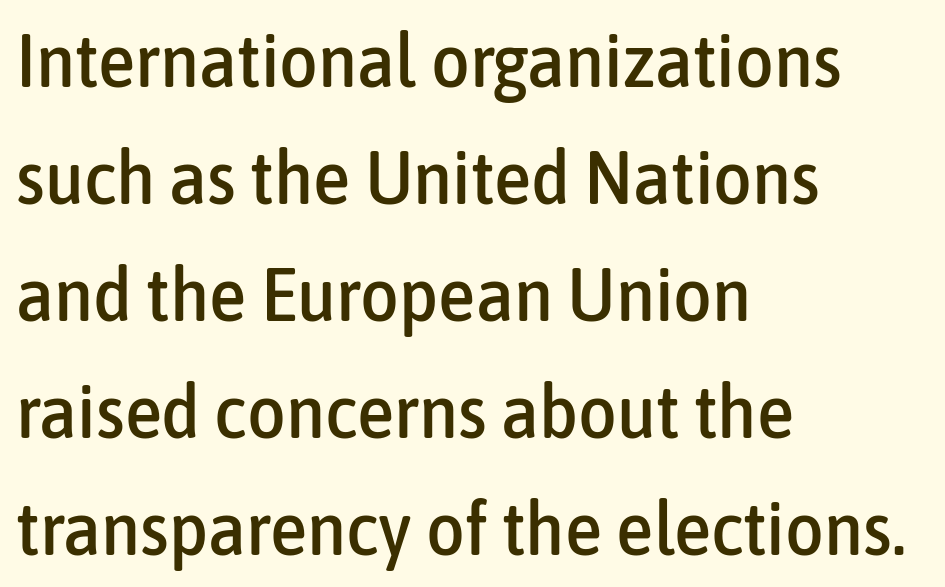
The image shows 75 px condensed sans-serif type, upright; set left-aligned, normal line spacing (1.56x), normal letter spacing, not underlined; low stroke contrast and a medium x-height.
